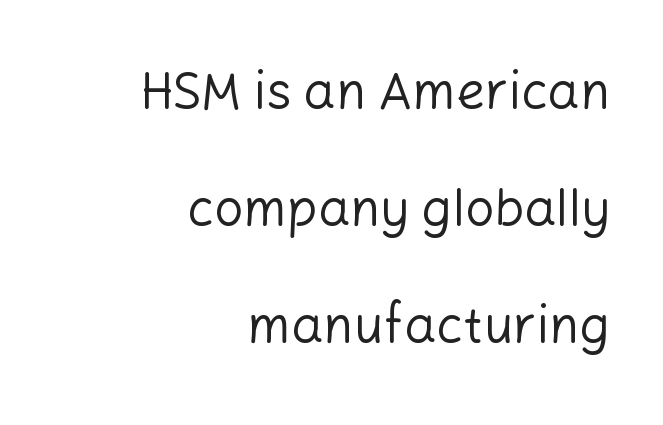
The rendering shows plain stroke endings on the letterforms — a sans-serif design. Descender tails drop into unmarked territory. Stems here are at most as thick as an everyday book face. Vertical spacing — loose. Standard letterfit; no display-style spreading of the glyphs. Varying glyph widths throughout — classic text-font behaviour.
